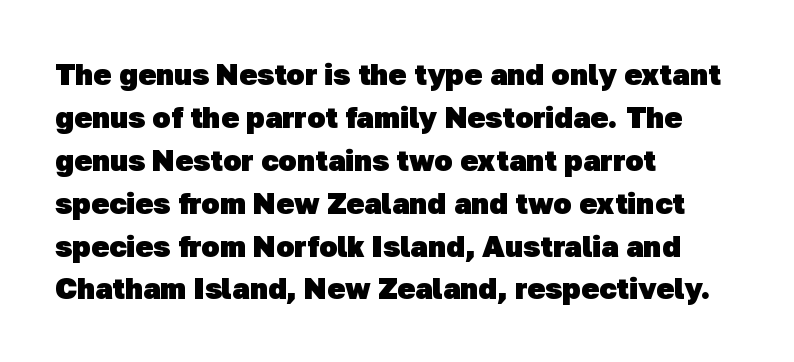
{"serif": "no", "bold": "yes", "weight": "heavy", "width": "normal", "stroke_contrast": "low", "x_height": "medium", "monospaced": "no", "underline": "no", "align": "left", "line_spacing": "normal", "line_spacing_ratio": 1.43, "letter_spacing": "normal", "letter_spacing_em": 0.0, "glyph_px": 30}
